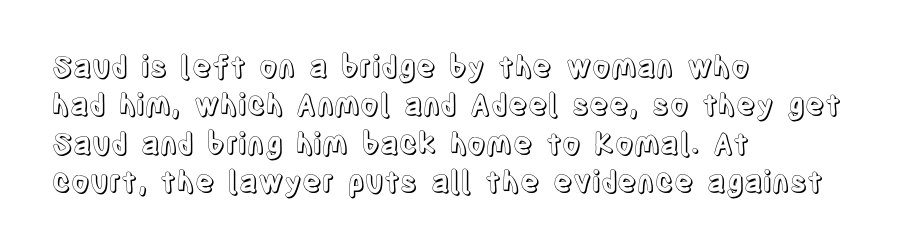
Q: Is the text italic (slanted)? A: No, it is upright.
Q: Is the text underlined? A: No.
Q: How is the paragraph aligned? A: Left-aligned.
Q: Is the spacing between letters normal or unusually wide? A: Normal.
Q: Is the spacing between lines tight, normal or loose? A: Normal.
Q: Width (condensed, normal, or wide)? A: Condensed.
Q: x-height? A: Large.
Q: Monospaced? A: No.
